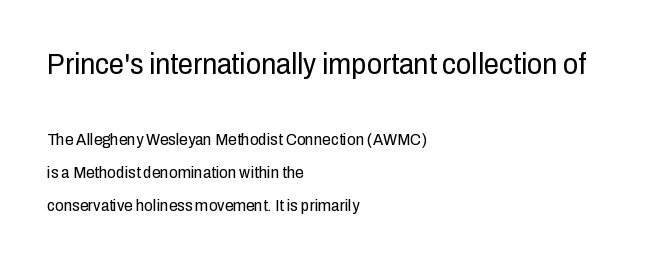
{"serif": "no", "italic": "no", "bold": "no", "weight": "regular", "width": "condensed", "stroke_contrast": "low", "x_height": "medium", "monospaced": "no", "underline": "no", "align": "left", "line_spacing": "loose", "line_spacing_ratio": 1.96, "letter_spacing": "normal", "letter_spacing_em": 0.0, "larger_block": "first", "size_ratio": 1.76, "glyph_px": 30}
